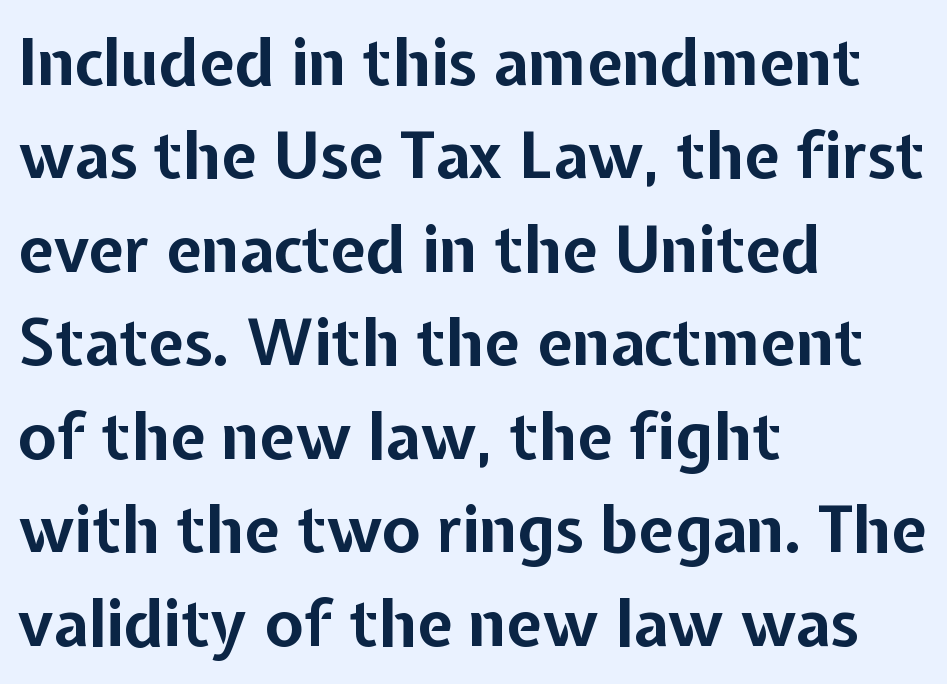
Q: Is the text bold? A: Yes.
Q: Is the text italic (slanted)? A: No, it is upright.
Q: Is the typeface a serif or a sans-serif typeface? A: Sans-serif.
Q: Is the text underlined? A: No.
Q: How is the paragraph aligned? A: Left-aligned.
Q: Is the spacing between letters normal or unusually wide? A: Normal.
Q: Is the spacing between lines tight, normal or loose? A: Normal.
Q: Width (condensed, normal, or wide)? A: Normal.
Q: Stroke contrast? A: Low.
Q: x-height? A: Medium.
Q: Monospaced? A: No.
